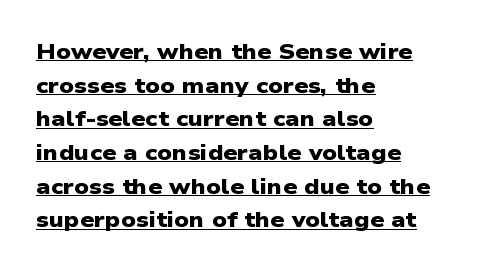
The image shows 22 px bold type; set left-aligned, normal line spacing (1.53x), normal letter spacing, underlined.
